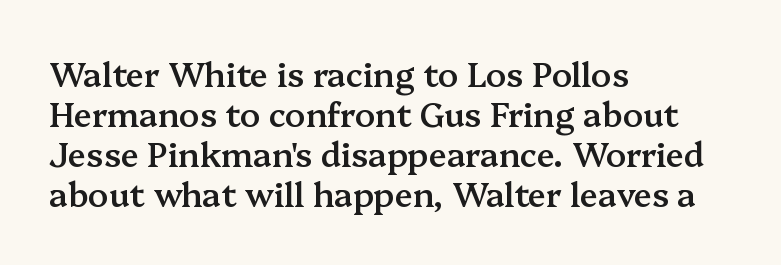
The specimen omits any rule beneath the text block's lines. There is no visible air inserted between adjacent glyphs. The passage shown is typeset with a serif family. Italic? Not at all — the glyphs are vertical. The setting favours the left margin, as ordinary paragraphs usually do. Varying glyph widths throughout — classic text-font behaviour.
